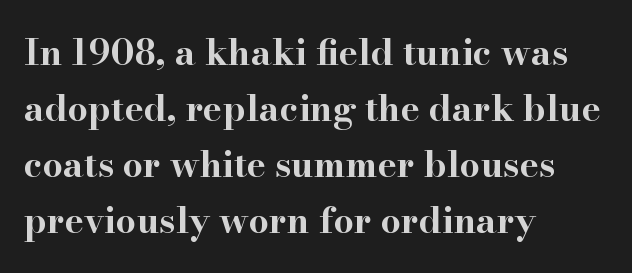
{"serif": "yes", "italic": "no", "bold": "yes", "weight": "bold", "width": "wide", "stroke_contrast": "high", "x_height": "small", "monospaced": "no", "underline": "no", "align": "left", "line_spacing": "normal", "line_spacing_ratio": 1.56, "letter_spacing": "normal", "letter_spacing_em": 0.0, "glyph_px": 36}
